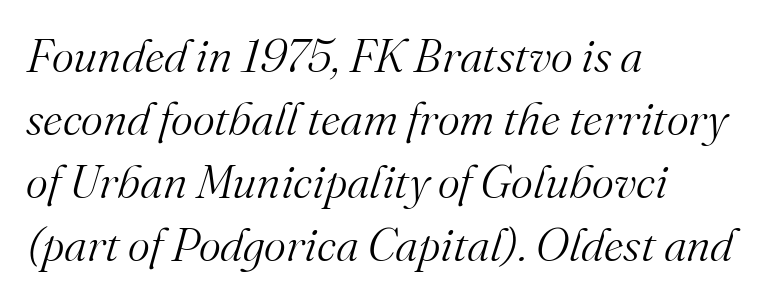
{"serif": "yes", "italic": "yes", "lean": "right", "slant_degrees": 16, "bold": "no", "weight": "light", "width": "normal", "stroke_contrast": "medium", "x_height": "small", "monospaced": "no", "underline": "no", "align": "left", "line_spacing": "normal", "line_spacing_ratio": 1.34, "letter_spacing": "normal", "letter_spacing_em": 0.0, "glyph_px": 47}
